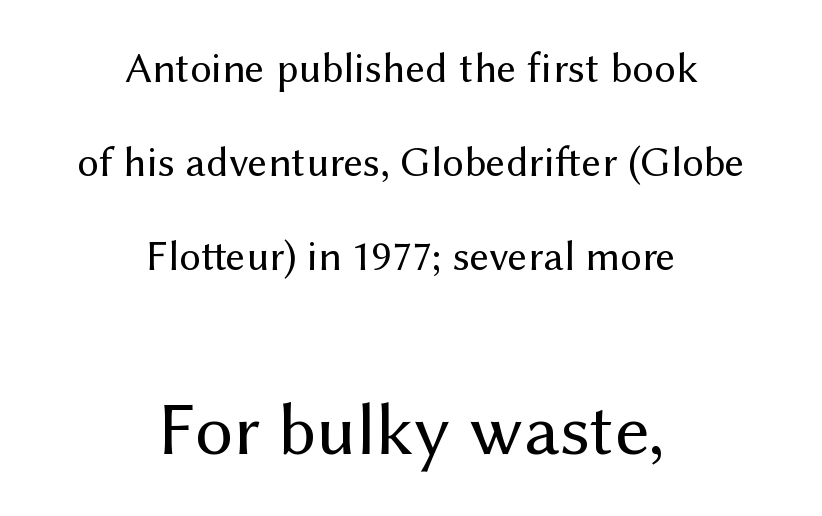
Airy leading. Tall strokes in this sample are plumb rather than angled. The passage shown is typed in a proportional face where columns would drift. The strip under each line holds only bare page. Typographically, this falls in the sans-serif category. Is the letter spacing exaggerated? No — it looks like the ordinary default.
